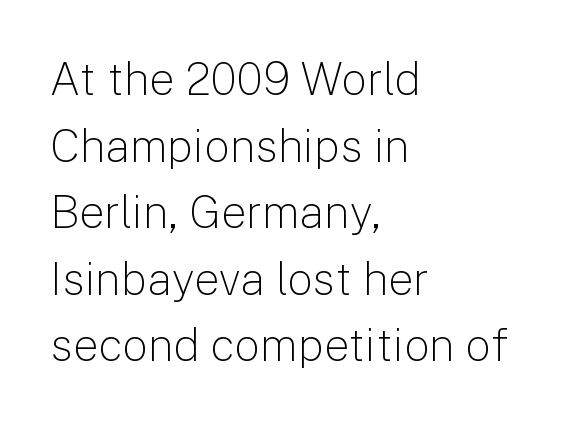
The image shows 45 px light sans-serif type, upright; set left-aligned, normal line spacing (1.48x), normal letter spacing, not underlined; low stroke contrast and a medium x-height.
